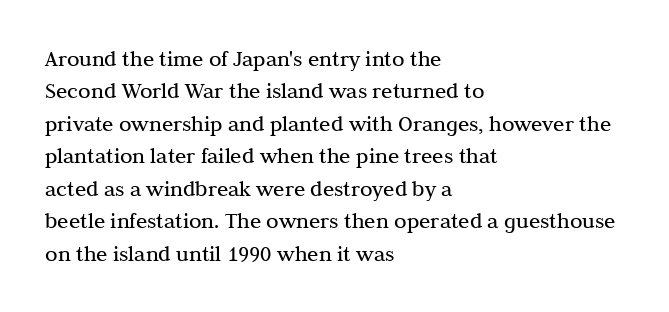
The tracking reads as untouched default to a designer's eye. Layout note: lines flush left. Students, observe: this is what conventionally led text looks like. Underline: absent.
